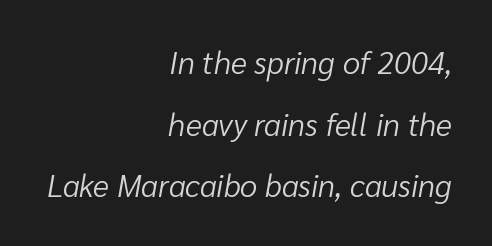
The image shows 31 px light type, italic (leaning right); set right-aligned, loose line spacing (1.99x), normal letter spacing, not underlined; low stroke contrast and a medium x-height.
